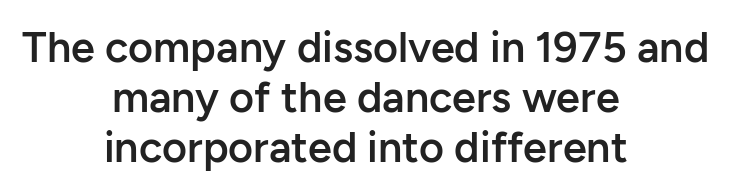
Q: Is the text bold? A: Semi-bold.
Q: Is the text italic (slanted)? A: No, it is upright.
Q: Is the typeface a serif or a sans-serif typeface? A: Sans-serif.
Q: Is the text underlined? A: No.
Q: How is the paragraph aligned? A: Centered.
Q: Is the spacing between letters normal or unusually wide? A: Normal.
Q: Width (condensed, normal, or wide)? A: Normal.
Q: Stroke contrast? A: Low.
Q: x-height? A: Medium.
Q: Monospaced? A: No.
